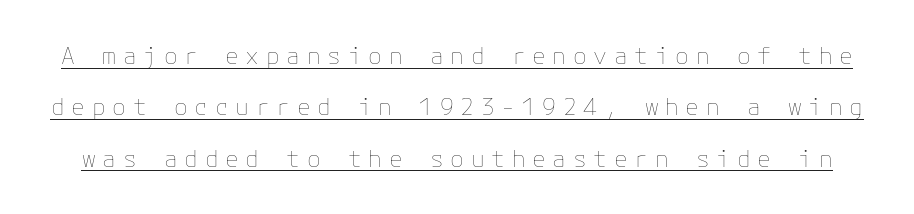
Q: Is the text bold? A: No.
Q: Is the text italic (slanted)? A: No, it is upright.
Q: Is the text underlined? A: Yes.
Q: Is the spacing between letters normal or unusually wide? A: Unusually wide.
Q: Is the spacing between lines tight, normal or loose? A: Loose.
